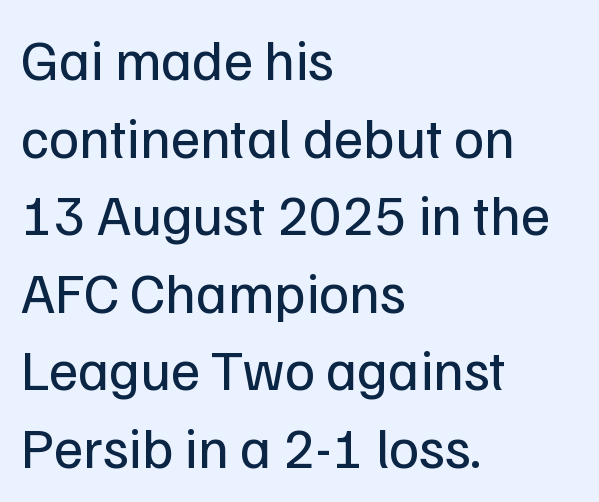
{"serif": "no", "italic": "no", "bold": "no", "weight": "regular", "width": "normal", "stroke_contrast": "low", "x_height": "medium", "monospaced": "no", "underline": "no", "align": "left", "line_spacing": "normal", "line_spacing_ratio": 1.36, "letter_spacing": "normal", "letter_spacing_em": 0.0, "glyph_px": 57}
